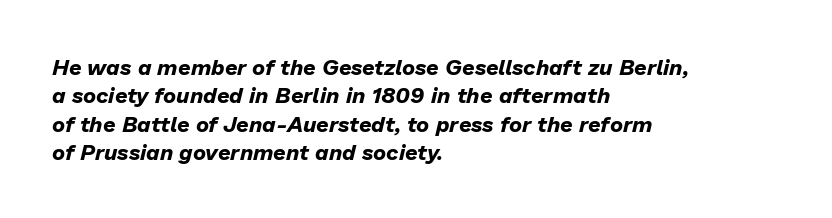
{"italic": "yes", "lean": "right", "slant_degrees": 13, "bold": "yes", "underline": "no", "align": "left", "line_spacing": "normal", "line_spacing_ratio": 1.29, "letter_spacing": "normal", "letter_spacing_em": 0.0, "glyph_px": 22}
